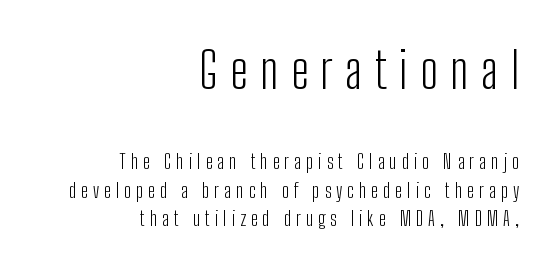
{"serif": "no", "italic": "no", "bold": "no", "weight": "light", "width": "condensed", "stroke_contrast": "low", "x_height": "medium", "monospaced": "no", "underline": "no", "align": "right", "line_spacing": "normal", "line_spacing_ratio": 1.41, "letter_spacing": "wide", "letter_spacing_em": 0.25, "larger_block": "first", "size_ratio": 2.5, "glyph_px": 50}
